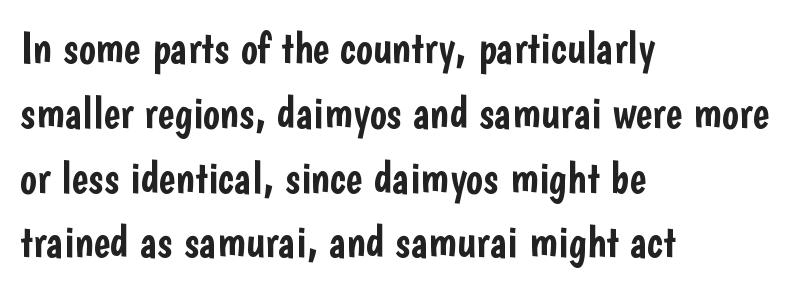
Q: Is the text italic (slanted)? A: No, it is upright.
Q: Is the typeface a serif or a sans-serif typeface? A: Sans-serif.
Q: Is the text underlined? A: No.
Q: How is the paragraph aligned? A: Left-aligned.
Q: Is the spacing between letters normal or unusually wide? A: Normal.
Q: Is the spacing between lines tight, normal or loose? A: Normal.
Q: Width (condensed, normal, or wide)? A: Condensed.
Q: Stroke contrast? A: Low.
Q: x-height? A: Medium.
Q: Monospaced? A: No.
